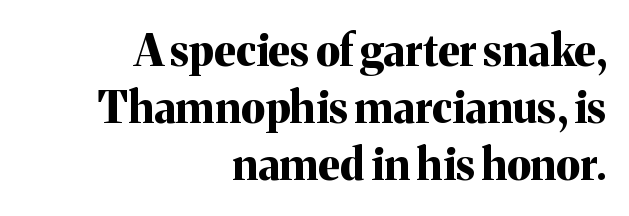
The image shows 43 px bold serif type, upright; set right-aligned, normal line spacing (1.33x), normal letter spacing, not underlined; medium stroke contrast and a medium x-height.
